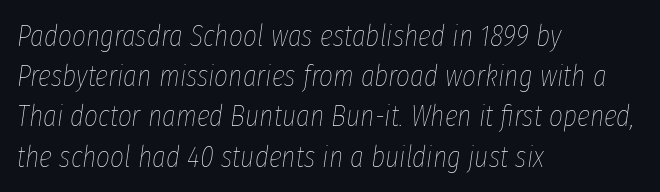
{"italic": "yes", "lean": "right", "slant_degrees": 8, "bold": "no", "weight": "thin", "width": "condensed", "stroke_contrast": "low", "x_height": "medium", "monospaced": "no", "underline": "no", "align": "left", "line_spacing": "normal", "line_spacing_ratio": 1.34, "letter_spacing": "normal", "letter_spacing_em": 0.0, "glyph_px": 30}
